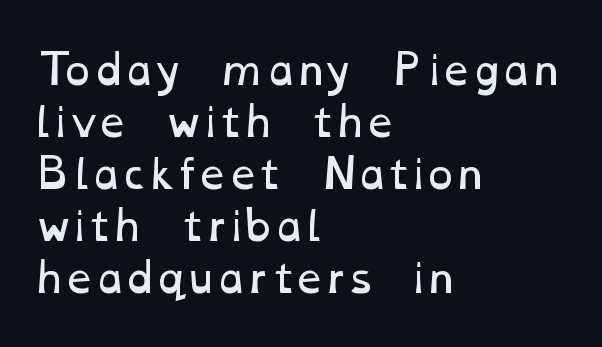
This sample has the flowing, uneven cadence of proportional lettering. Alignment: flush left. The cut favours lightness, reaching ordinary text weight at its darkest. Only glyphs here, with clear space below each row.
